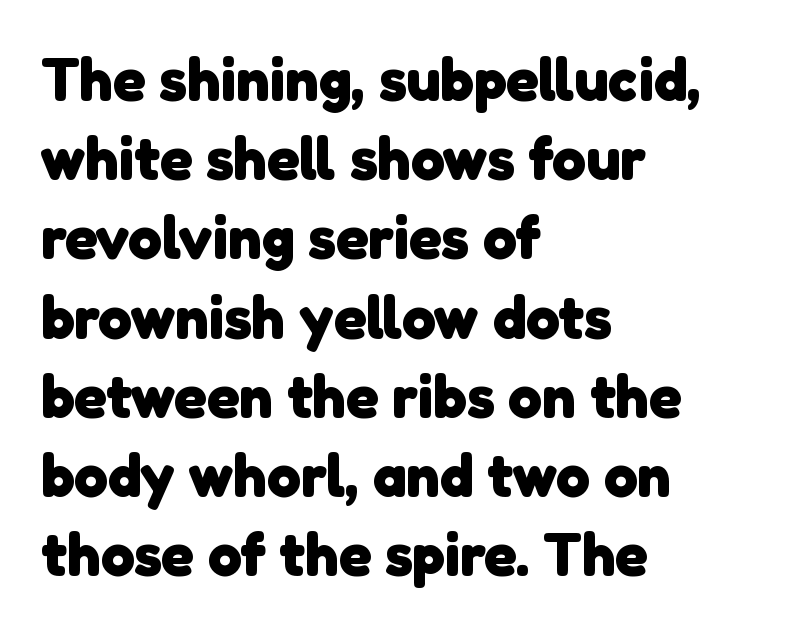
The setting favours the left margin, as ordinary paragraphs usually do. Students, note that the glyphs here touch the page at normal intervals. On the weight axis this lands at bold, roughly 700. This block has exactly the height ordinary leading produces.
